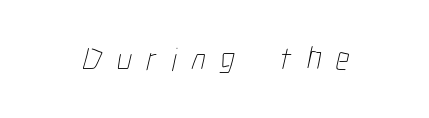
{"bold": "no", "weight": "thin", "width": "condensed", "stroke_contrast": "low", "x_height": "medium", "monospaced": "no", "underline": "no", "letter_spacing": "wide", "letter_spacing_em": 0.45, "glyph_px": 33}
